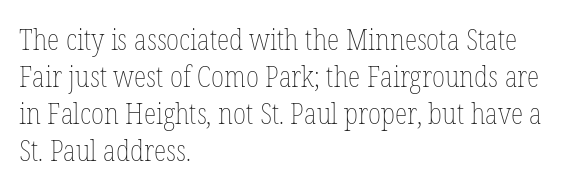
{"italic": "no", "bold": "no", "weight": "thin", "width": "condensed", "stroke_contrast": "low", "x_height": "medium", "monospaced": "no", "underline": "no", "align": "left", "line_spacing": "normal", "line_spacing_ratio": 1.28, "letter_spacing": "normal", "letter_spacing_em": 0.0, "glyph_px": 29}
